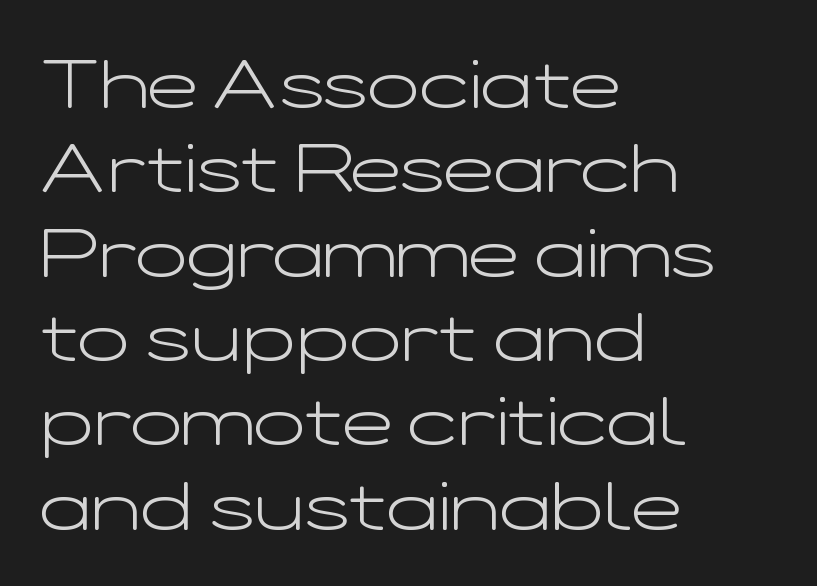
The image shows 68 px light, wide sans-serif type, upright; set left-aligned, line spacing 1.24x, normal letter spacing, not underlined; low stroke contrast and a medium x-height.
